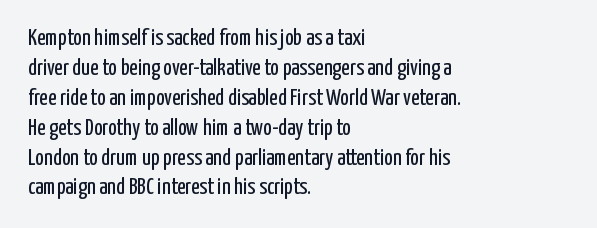
{"italic": "no", "bold": "no", "underline": "no", "align": "left", "line_spacing": "normal", "line_spacing_ratio": 1.3, "letter_spacing": "normal", "letter_spacing_em": 0.0, "glyph_px": 23}
